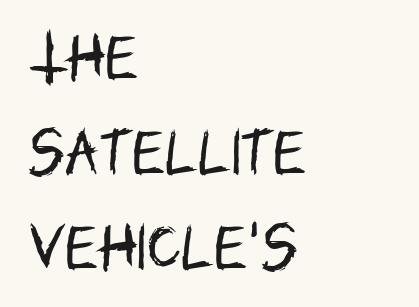
{"serif": "no", "italic": "no", "bold": "no", "weight": "regular", "width": "condensed", "stroke_contrast": "low", "x_height": "large", "monospaced": "no", "underline": "no", "align": "left", "line_spacing_ratio": 1.86, "letter_spacing": "normal", "letter_spacing_em": 0.0, "glyph_px": 51}
